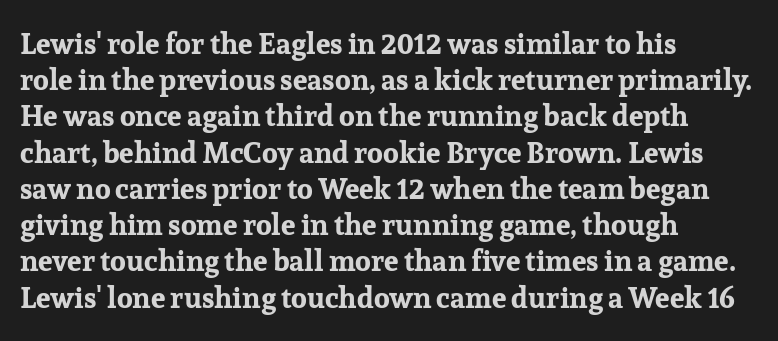
The image shows 29 px bold serif type, upright; set left-aligned, normal line spacing (1.25x), normal letter spacing, not underlined; low stroke contrast and a medium x-height.
